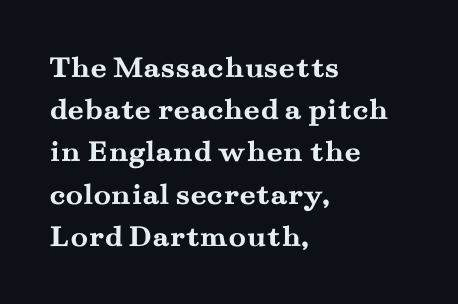
Q: Is the text bold? A: Yes.
Q: Is the text italic (slanted)? A: No, it is upright.
Q: Is the typeface a serif or a sans-serif typeface? A: Serif.
Q: Is the text underlined? A: No.
Q: How is the paragraph aligned? A: Left-aligned.
Q: Is the spacing between letters normal or unusually wide? A: Normal.
Q: Is the spacing between lines tight, normal or loose? A: Normal.
Q: Width (condensed, normal, or wide)? A: Wide.
Q: Stroke contrast? A: Medium.
Q: x-height? A: Small.
Q: Monospaced? A: No.
